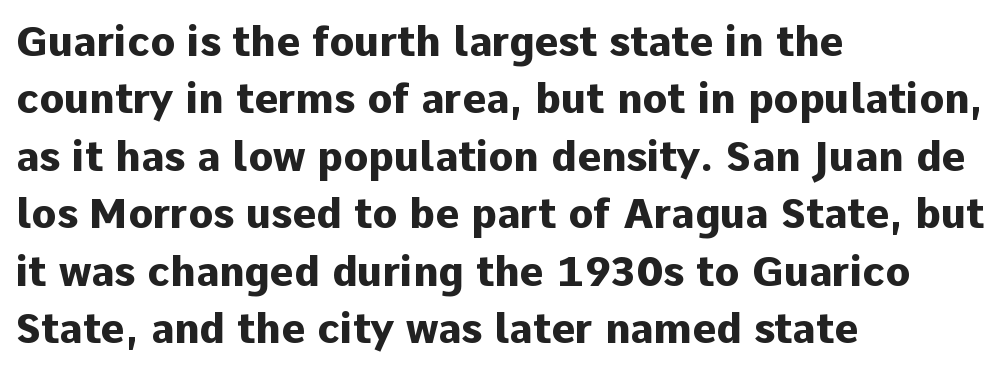
Q: Is the text bold? A: Yes.
Q: Is the text italic (slanted)? A: No, it is upright.
Q: Is the typeface a serif or a sans-serif typeface? A: Sans-serif.
Q: Is the text underlined? A: No.
Q: How is the paragraph aligned? A: Left-aligned.
Q: Is the spacing between letters normal or unusually wide? A: Normal.
Q: Is the spacing between lines tight, normal or loose? A: Normal.
Q: Width (condensed, normal, or wide)? A: Normal.
Q: Stroke contrast? A: Low.
Q: x-height? A: Medium.
Q: Monospaced? A: No.
